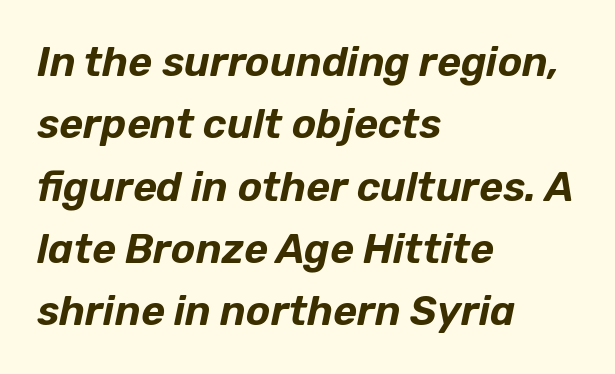
Vertically, the passage feels balanced, rows spaced as you'd expect. What stands out about the letter spacing? Nothing — it is the standard amount. Compared with a centered layout, this one pins lines to the left instead. The letters advance in unequal steps, a hallmark of proportional type. Quick note: italic.
